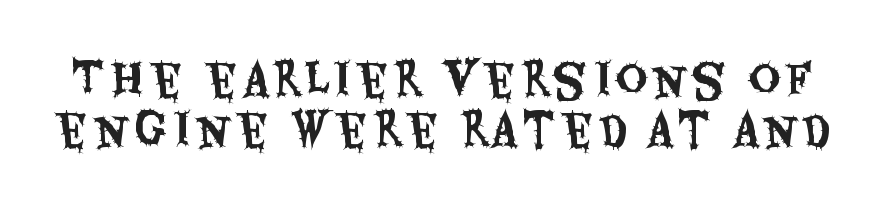
Quick note: interline space is minimal. Spacing verdict: proportional, widths tailored to each character. A typesetter would mark this as roman, not italic. Grotesque or geometric, the face here clearly has no serifs.
